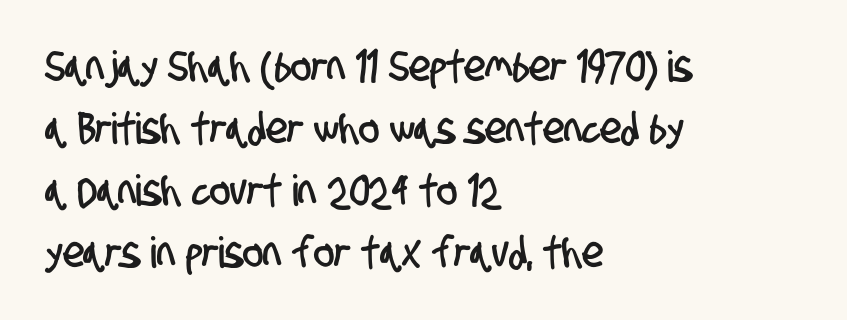
Q: Is the typeface a serif or a sans-serif typeface? A: Sans-serif.
Q: Is the text underlined? A: No.
Q: How is the paragraph aligned? A: Left-aligned.
Q: Is the spacing between letters normal or unusually wide? A: Normal.
Q: Is the spacing between lines tight, normal or loose? A: Normal.
Q: Width (condensed, normal, or wide)? A: Condensed.
Q: Stroke contrast? A: Low.
Q: x-height? A: Large.
Q: Monospaced? A: No.
